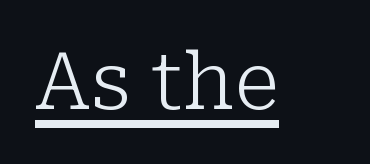
The image shows 79 px light serif type, upright; set normal letter spacing, underlined; low stroke contrast and a medium x-height.
